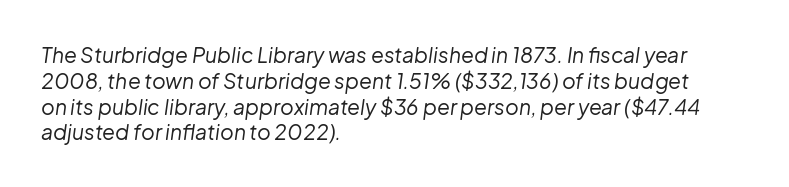
The image shows 21 px text type, italic (leaning right); set left-aligned, line spacing 1.23x, normal letter spacing, not underlined.
